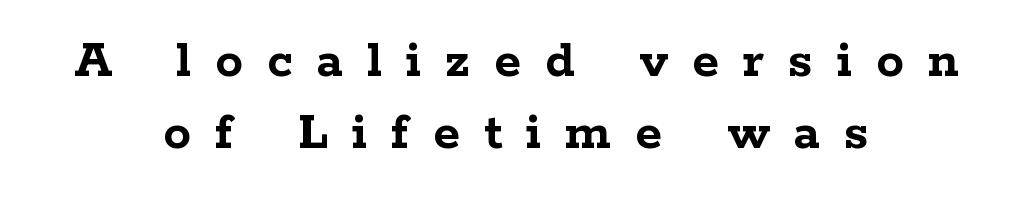
{"serif": "yes", "italic": "no", "bold": "yes", "weight": "semibold", "width": "wide", "stroke_contrast": "low", "x_height": "medium", "monospaced": "no", "underline": "no", "align": "center", "line_spacing": "normal", "line_spacing_ratio": 1.31, "letter_spacing": "wide", "letter_spacing_em": 0.44, "glyph_px": 55}
